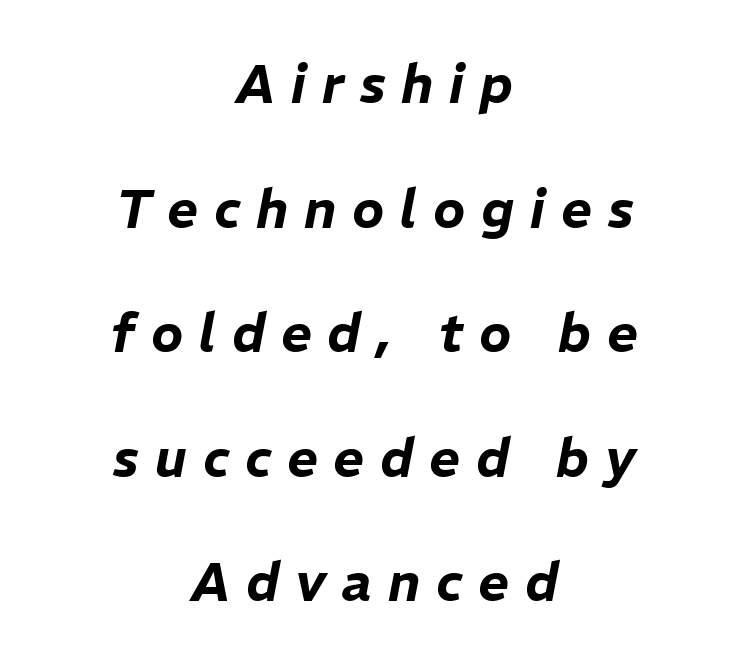
{"italic": "yes", "lean": "right", "slant_degrees": 11, "width": "normal", "stroke_contrast": "low", "x_height": "medium", "monospaced": "no", "underline": "no", "align": "center", "line_spacing": "loose", "line_spacing_ratio": 2.35, "letter_spacing": "wide", "letter_spacing_em": 0.3, "glyph_px": 53}
